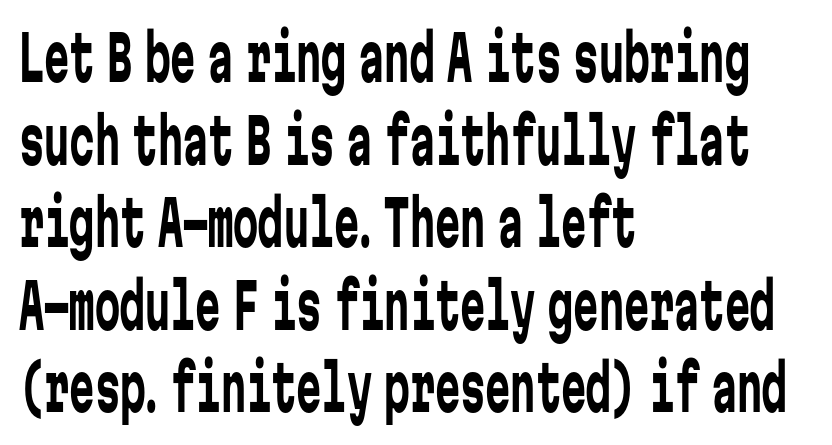
Ink coverage per letter is moderate at most. Posture: straight, roman, zero tilt. The block of text has a typical density, with ordinary space between rows. Compared with typical body copy, the letter spacing here is the same. Honestly, there is no underline to notice here at all.
